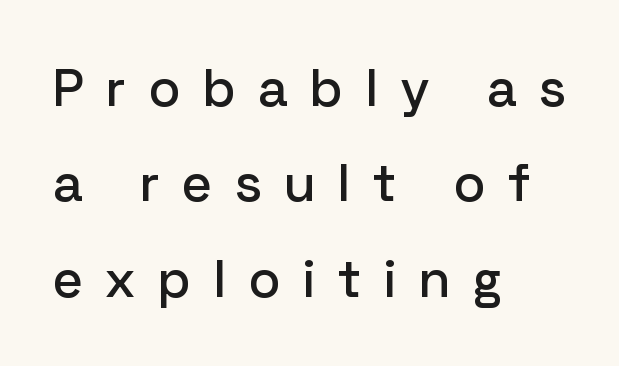
The image shows 53 px sans-serif type, upright; set left-aligned, line spacing 1.8x, unusually wide letter spacing (+0.43 em), not underlined; low stroke contrast and a medium x-height.
